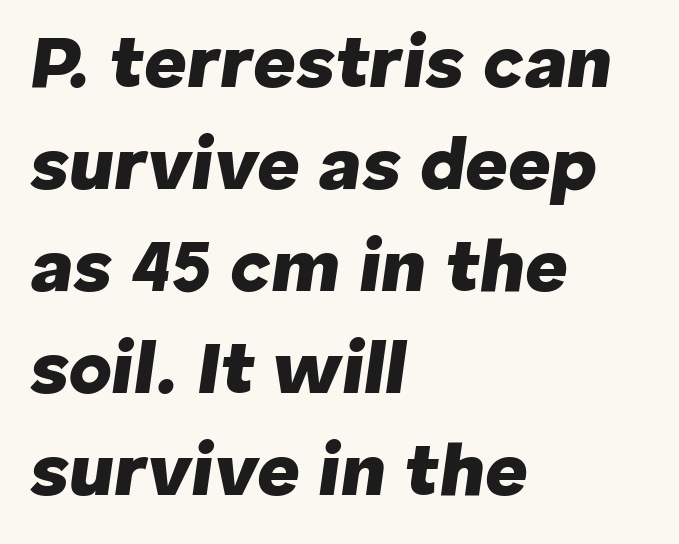
{"italic": "yes", "lean": "right", "slant_degrees": 8, "bold": "yes", "weight": "heavy", "width": "normal", "stroke_contrast": "low", "x_height": "medium", "monospaced": "no", "underline": "no", "align": "left", "line_spacing": "normal", "line_spacing_ratio": 1.38, "letter_spacing": "normal", "letter_spacing_em": 0.0, "glyph_px": 74}
